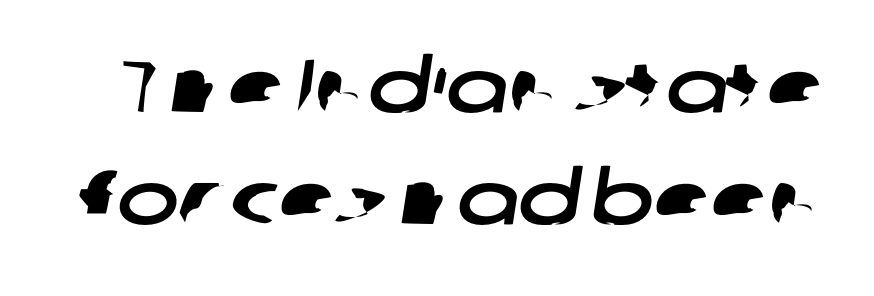
{"serif": "no", "width": "wide", "stroke_contrast": "low", "x_height": "medium", "monospaced": "no", "underline": "no", "line_spacing": "normal", "line_spacing_ratio": 1.52, "letter_spacing": "normal", "letter_spacing_em": 0.0, "glyph_px": 74}
